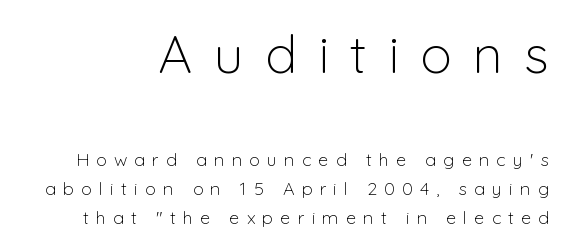
Q: Is the text bold? A: No.
Q: Is the text italic (slanted)? A: No, it is upright.
Q: Is the typeface a serif or a sans-serif typeface? A: Sans-serif.
Q: Is the text underlined? A: No.
Q: Is the spacing between letters normal or unusually wide? A: Unusually wide.
Q: Is the spacing between lines tight, normal or loose? A: Normal.
Q: Which block of text is set in a larger size, the first (top) or the second (bottom)? A: The first (top) one.
Q: Width (condensed, normal, or wide)? A: Normal.
Q: Stroke contrast? A: Low.
Q: x-height? A: Medium.
Q: Monospaced? A: No.
